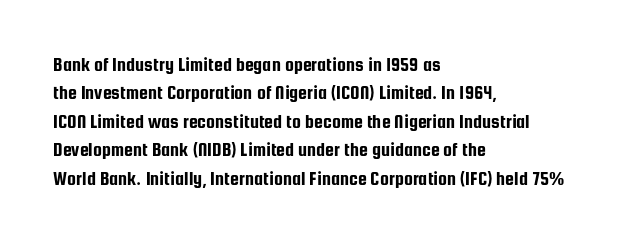
The image shows 20 px text type, upright; set left-aligned, normal line spacing (1.42x), normal letter spacing, not underlined.
